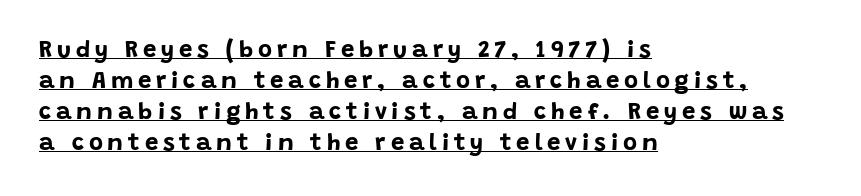
{"italic": "no", "bold": "yes", "underline": "yes", "align": "left", "line_spacing": "normal", "line_spacing_ratio": 1.29, "letter_spacing": "wide", "letter_spacing_em": 0.2, "glyph_px": 24}
